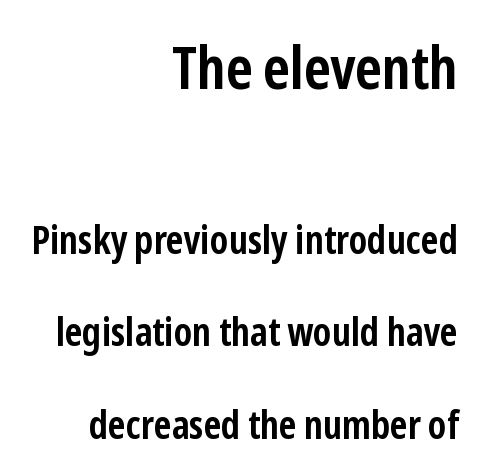
{"serif": "no", "italic": "no", "bold": "yes", "weight": "semibold", "width": "condensed", "stroke_contrast": "low", "x_height": "medium", "monospaced": "no", "underline": "no", "align": "right", "line_spacing": "loose", "line_spacing_ratio": 2.37, "letter_spacing": "normal", "letter_spacing_em": 0.0, "larger_block": "first", "size_ratio": 1.51, "glyph_px": 59}
